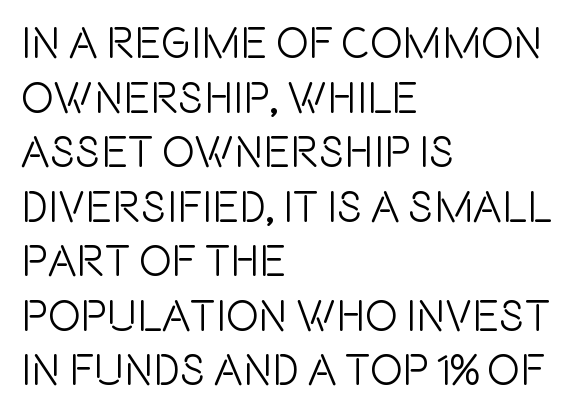
The glyphs are unaccompanied by any horizontal stroke below them. The face used here is a sans, in the tradition of grotesques and geometrics. The paragraph has a hard left edge and a soft right edge. The lettering stays uniformly vertical, giving the passage a roman look. Between one letter and the next there's only the usual sliver of space. Do the characters align in a grid? No, the font is proportional.
